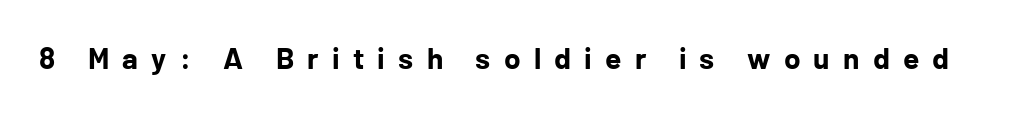
Q: Is the text bold? A: Yes.
Q: Is the text italic (slanted)? A: No, it is upright.
Q: Is the typeface a serif or a sans-serif typeface? A: Sans-serif.
Q: Is the text underlined? A: No.
Q: Is the spacing between letters normal or unusually wide? A: Unusually wide.
Q: Width (condensed, normal, or wide)? A: Normal.
Q: Stroke contrast? A: Low.
Q: x-height? A: Medium.
Q: Monospaced? A: No.
